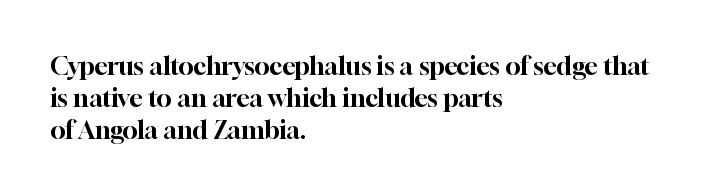
The image shows 25 px text type, upright; set left-aligned, normal line spacing (1.29x), normal letter spacing, not underlined.
